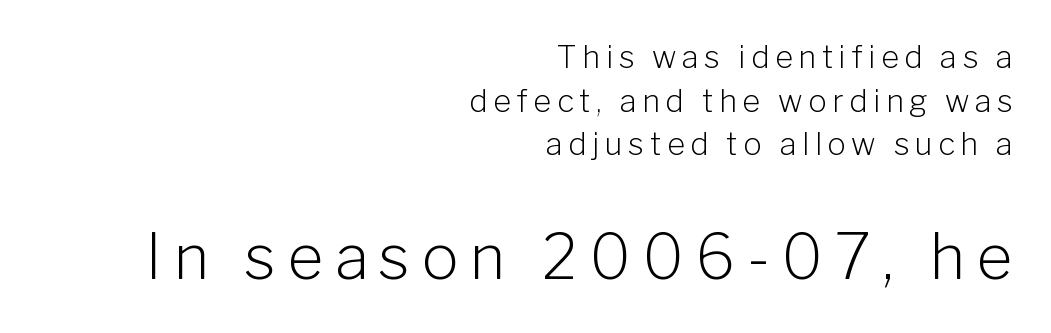
The image shows 62 px light sans-serif type, upright; set right-aligned, normal line spacing (1.41x), not underlined; the second (bottom) block is 2.0x larger; low stroke contrast and a medium x-height.
